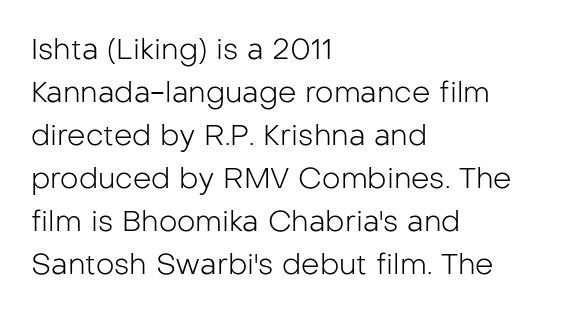
Q: Is the text bold? A: No.
Q: Is the text italic (slanted)? A: No, it is upright.
Q: Is the typeface a serif or a sans-serif typeface? A: Sans-serif.
Q: Is the text underlined? A: No.
Q: How is the paragraph aligned? A: Left-aligned.
Q: Is the spacing between letters normal or unusually wide? A: Normal.
Q: Is the spacing between lines tight, normal or loose? A: Normal.
Q: Width (condensed, normal, or wide)? A: Normal.
Q: Stroke contrast? A: Low.
Q: x-height? A: Medium.
Q: Monospaced? A: No.
